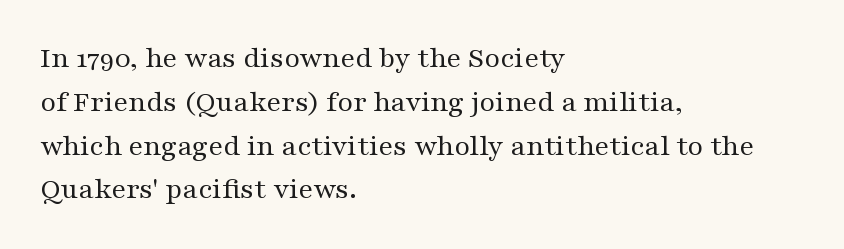
The letters sit at their default tracking, neither squeezed nor spread. Descender tails drop into unmarked territory. The letters stand straight up with perfectly vertical stems. A typesetter would call this leading conventional body-copy spacing. The rendering uses natural spacing where letterforms have individual widths. The text was rendered using a seriffed face with decorative stroke endings.
